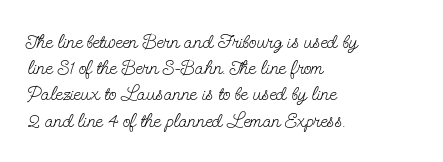
No chunkiness to these letters — they're not bold. Alignment: flush left. Horizontal bands of white between lines are of average thickness. Has an underline been added? It has not. Is the letter spacing exaggerated? No — it looks like the ordinary default.
